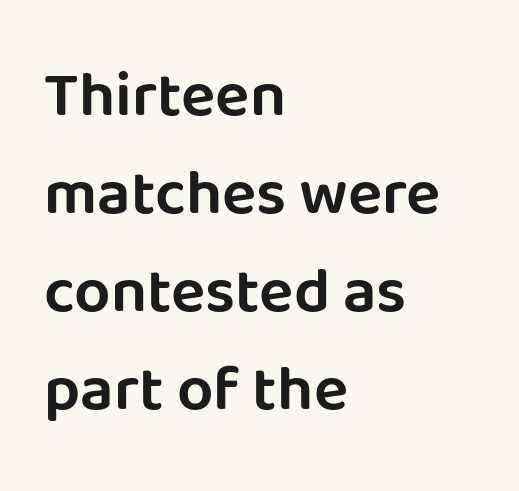
The image shows 64 px sans-serif type, upright; set left-aligned, normal line spacing (1.53x), normal letter spacing, not underlined; low stroke contrast and a large x-height.
